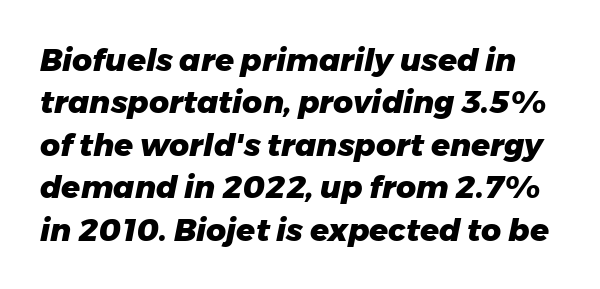
The image shows 31 px heavy type, italic (leaning right); set normal line spacing (1.37x), normal letter spacing, not underlined; low stroke contrast and a medium x-height.
